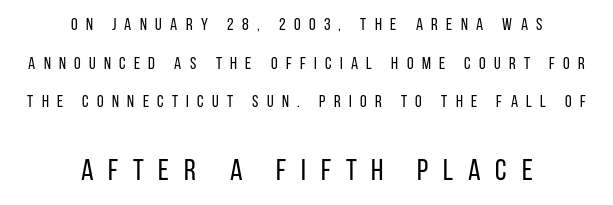
Lines of text with bare space underneath. This sample is center-justified, so both line endings float freely. Horizontal bands of white between lines are thick stripes. Compare the two chunks: the lower has the greater cap height. The face looks like a standard text weight, possibly lighter. The designer went with a sans here, leaving each stem footless.
